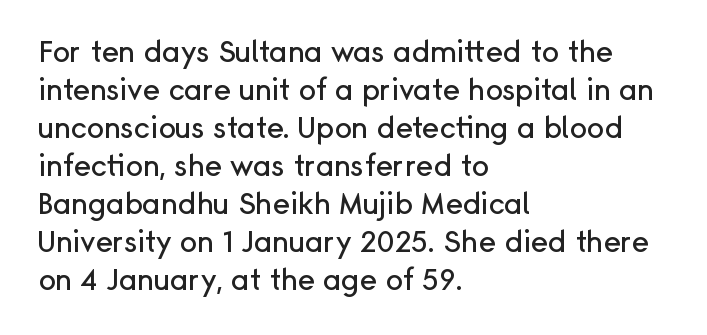
Q: Is the text italic (slanted)? A: No, it is upright.
Q: Is the typeface a serif or a sans-serif typeface? A: Sans-serif.
Q: Is the text underlined? A: No.
Q: How is the paragraph aligned? A: Left-aligned.
Q: Is the spacing between letters normal or unusually wide? A: Normal.
Q: Is the spacing between lines tight, normal or loose? A: Normal.
Q: Width (condensed, normal, or wide)? A: Normal.
Q: Stroke contrast? A: Low.
Q: x-height? A: Medium.
Q: Monospaced? A: No.
